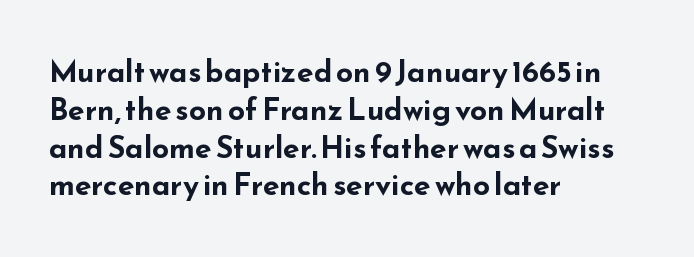
The image shows 30 px bold, wide sans-serif type, upright; set left-aligned, normal line spacing (1.26x), normal letter spacing, not underlined; low stroke contrast and a small x-height.
